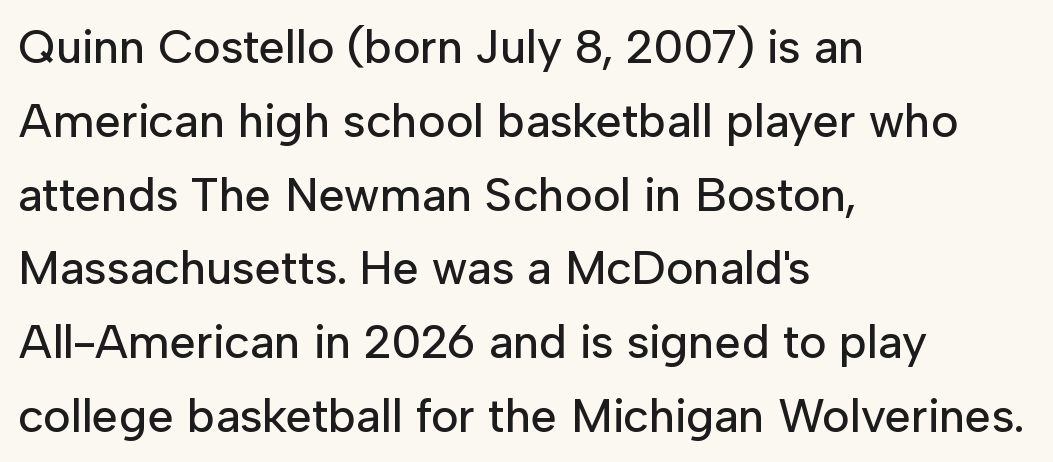
Q: Is the text italic (slanted)? A: No, it is upright.
Q: Is the typeface a serif or a sans-serif typeface? A: Sans-serif.
Q: Is the text underlined? A: No.
Q: How is the paragraph aligned? A: Left-aligned.
Q: Is the spacing between letters normal or unusually wide? A: Normal.
Q: Is the spacing between lines tight, normal or loose? A: Normal.
Q: Width (condensed, normal, or wide)? A: Normal.
Q: Stroke contrast? A: Low.
Q: x-height? A: Medium.
Q: Monospaced? A: No.
